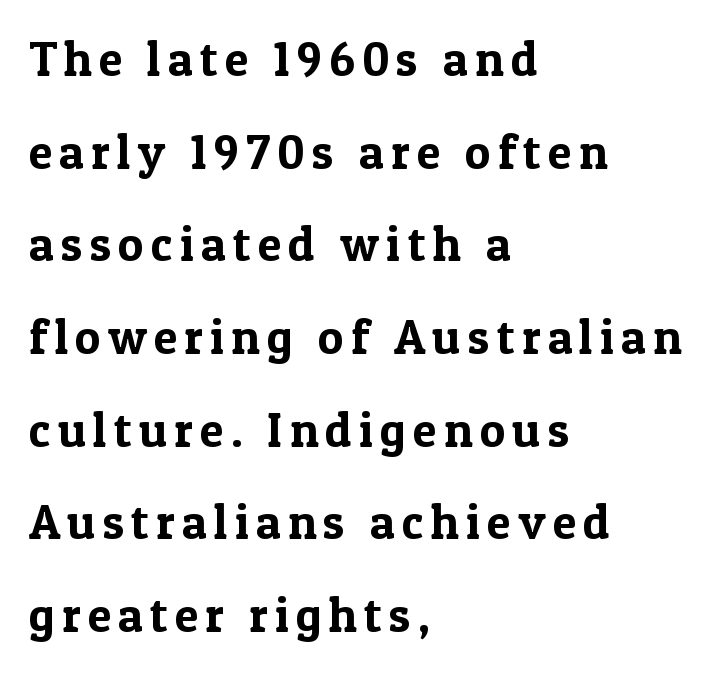
The image shows 48 px serif type, upright; set left-aligned, loose line spacing (1.93x), not underlined; a medium x-height.
